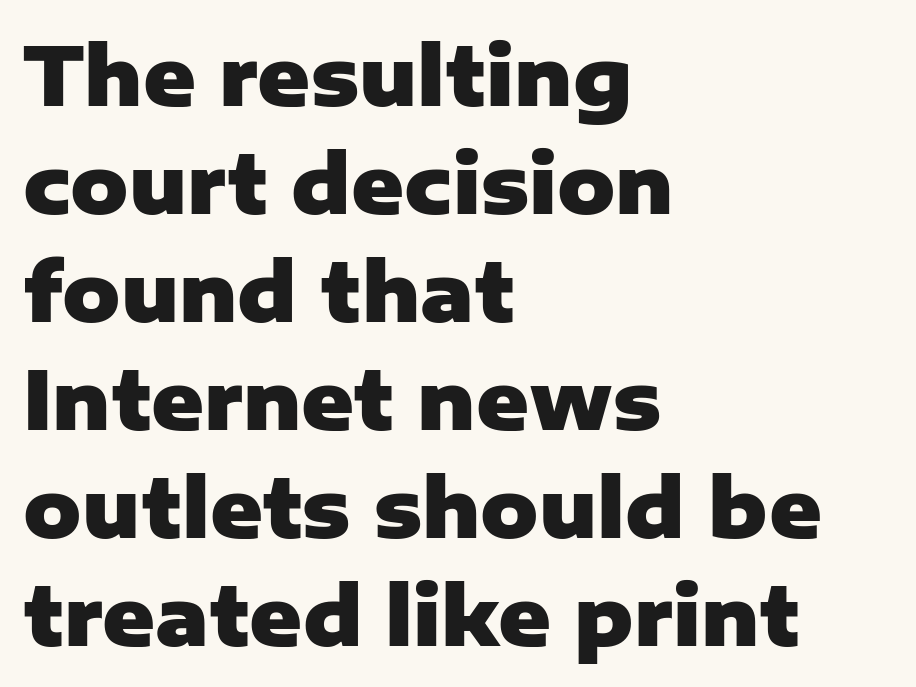
Q: Is the text bold? A: Yes.
Q: Is the text italic (slanted)? A: No, it is upright.
Q: Is the typeface a serif or a sans-serif typeface? A: Sans-serif.
Q: Is the text underlined? A: No.
Q: How is the paragraph aligned? A: Left-aligned.
Q: Is the spacing between letters normal or unusually wide? A: Normal.
Q: Is the spacing between lines tight, normal or loose? A: Normal.
Q: Width (condensed, normal, or wide)? A: Normal.
Q: Stroke contrast? A: Low.
Q: x-height? A: Medium.
Q: Monospaced? A: No.
